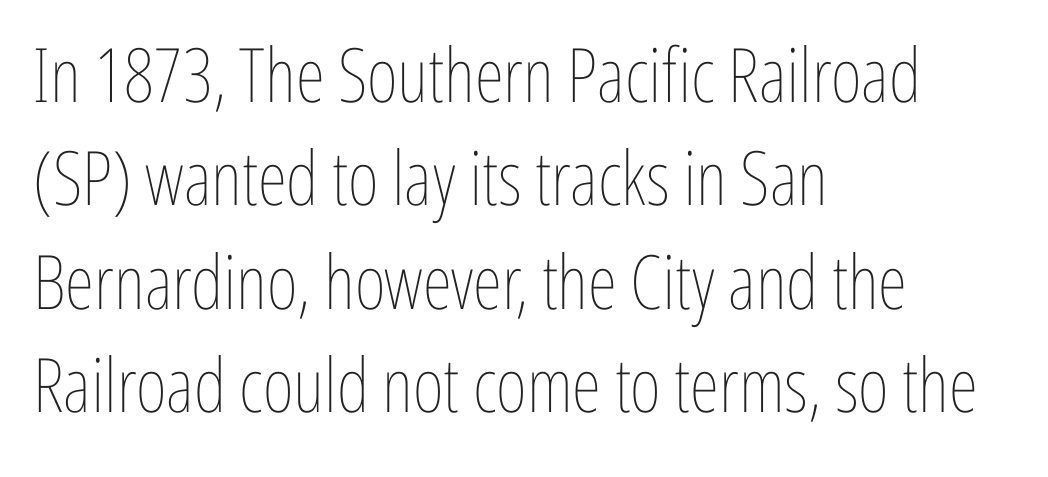
Q: Is the text bold? A: No.
Q: Is the text italic (slanted)? A: No, it is upright.
Q: Is the text underlined? A: No.
Q: How is the paragraph aligned? A: Left-aligned.
Q: Is the spacing between letters normal or unusually wide? A: Normal.
Q: Is the spacing between lines tight, normal or loose? A: Normal.
Q: Width (condensed, normal, or wide)? A: Condensed.
Q: Stroke contrast? A: Low.
Q: x-height? A: Medium.
Q: Monospaced? A: No.
